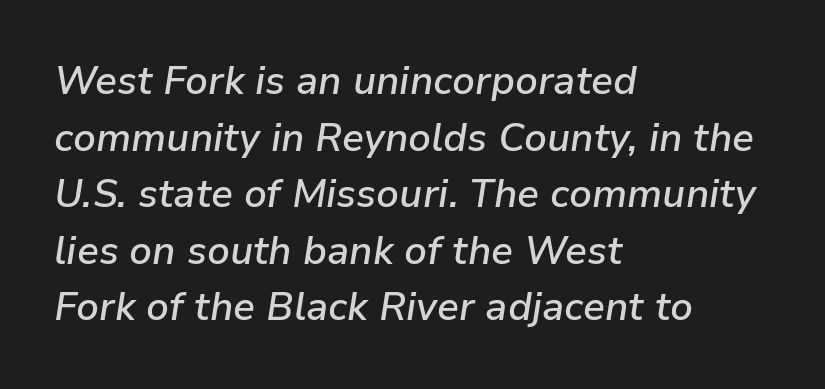
Short and long lines alike share a common starting point at left. Descenders hang freely into open space. There's an unmistakable incline to the writing here. Each word holds together tightly as a unit, with standard inter-letter gaps.
